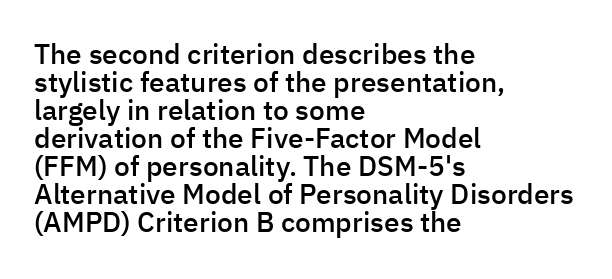
The image shows 28 px semibold sans-serif type, upright; set left-aligned, tight line spacing (1.0x), normal letter spacing, not underlined; low stroke contrast and a medium x-height.
